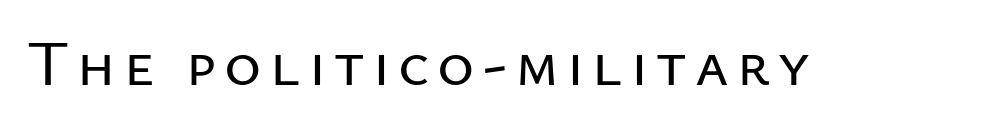
{"serif": "no", "italic": "no", "width": "normal", "stroke_contrast": "low", "x_height": "medium", "monospaced": "no", "underline": "no", "glyph_px": 63}
